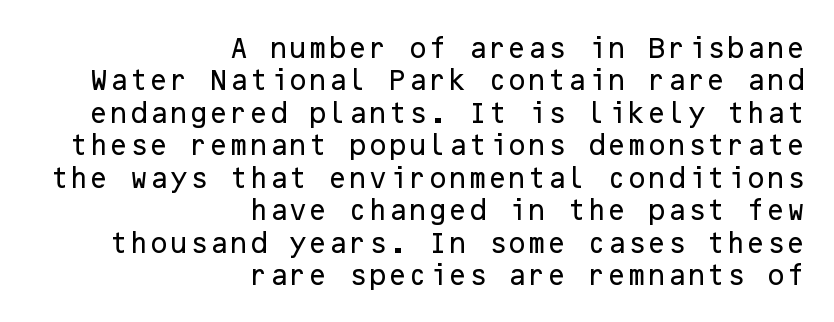
Ordinary non-slanted type is in use. One-word summary of the alignment: right. There is no visible air inserted between adjacent glyphs. The block of text has a typical density, with ordinary space between rows.
